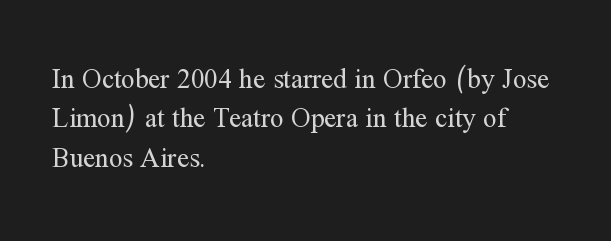
The image shows 27 px text type, upright; set left-aligned, normal line spacing (1.46x), normal letter spacing, not underlined.
